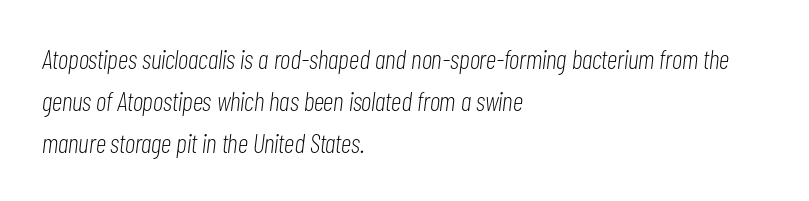
The image shows 27 px text type, italic (leaning right); set left-aligned, normal line spacing (1.55x), normal letter spacing, not underlined.
